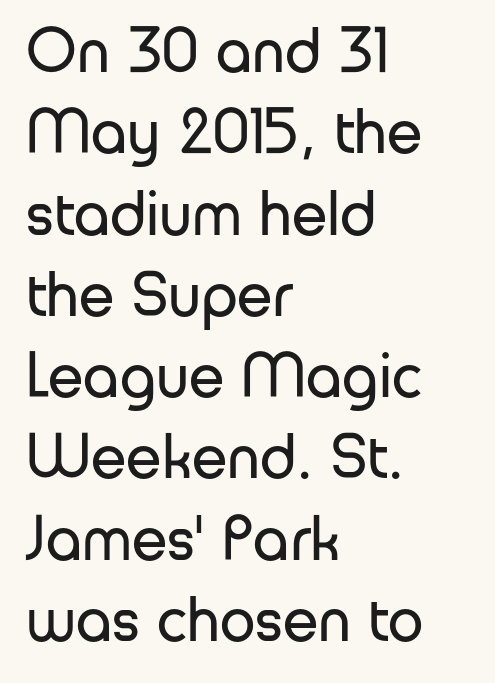
Does the lettering tilt? It doesn't — this is upright. If you drew a ruler down the left edge, every line would touch it. You could not count columns in this text — the font is proportionally spaced. The passage shown stacks its lines at a standard gap.
